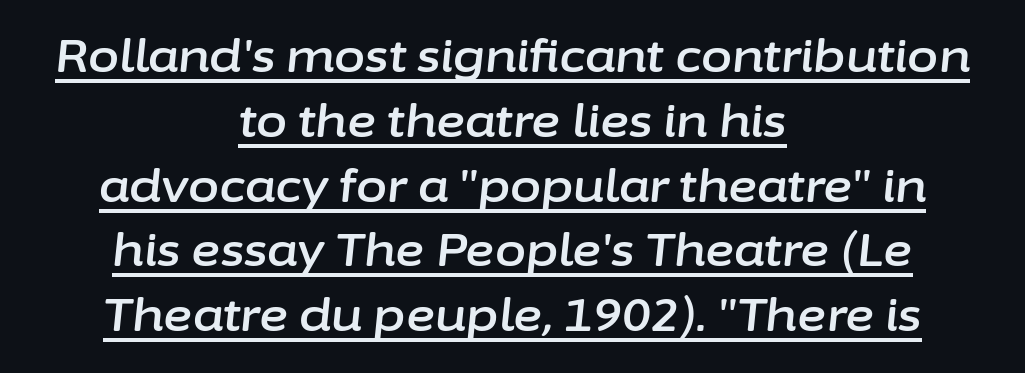
The image shows 45 px text type, italic (leaning right); set centered, normal line spacing (1.44x), normal letter spacing, underlined; low stroke contrast and a medium x-height.
